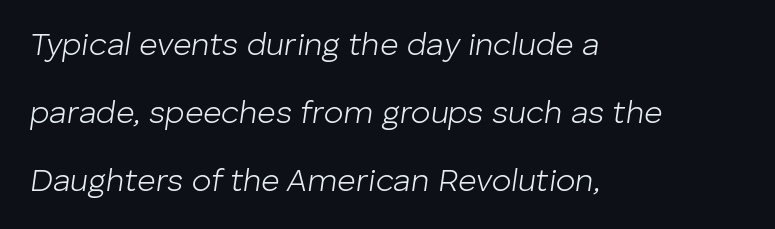
Only glyphs here, with clear space below each row. The characters are drawn with everyday or finer stroke widths. Baseline-to-baseline distance is far greater than the letter height. Each line starts at the same left margin while the right side varies.
